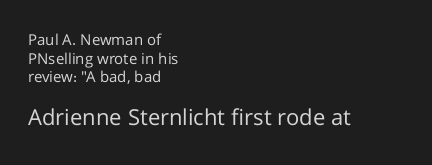
The letterforms sit shoulder to shoulder at normal distance. The font sits on the lighter half of the weight spectrum, regular included. Does the bottom block carry the larger type? Yes, it does. The letters stand straight up with perfectly vertical stems.
